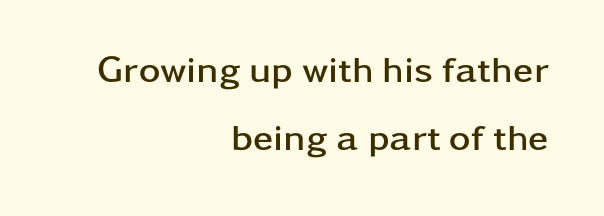
Q: Is the text bold? A: Yes.
Q: Is the text italic (slanted)? A: No, it is upright.
Q: Is the typeface a serif or a sans-serif typeface? A: Sans-serif.
Q: Is the text underlined? A: No.
Q: How is the paragraph aligned? A: Right-aligned.
Q: Is the spacing between letters normal or unusually wide? A: Normal.
Q: Width (condensed, normal, or wide)? A: Wide.
Q: Stroke contrast? A: Low.
Q: x-height? A: Medium.
Q: Monospaced? A: No.
